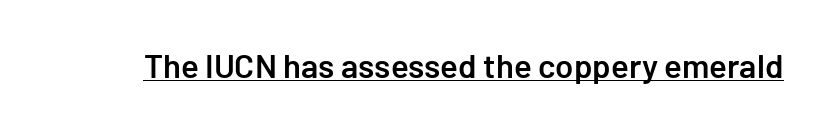
Q: Is the text bold? A: Semi-bold.
Q: Is the text italic (slanted)? A: No, it is upright.
Q: Is the typeface a serif or a sans-serif typeface? A: Sans-serif.
Q: Is the text underlined? A: Yes.
Q: Is the spacing between letters normal or unusually wide? A: Normal.
Q: Width (condensed, normal, or wide)? A: Normal.
Q: Stroke contrast? A: Low.
Q: x-height? A: Medium.
